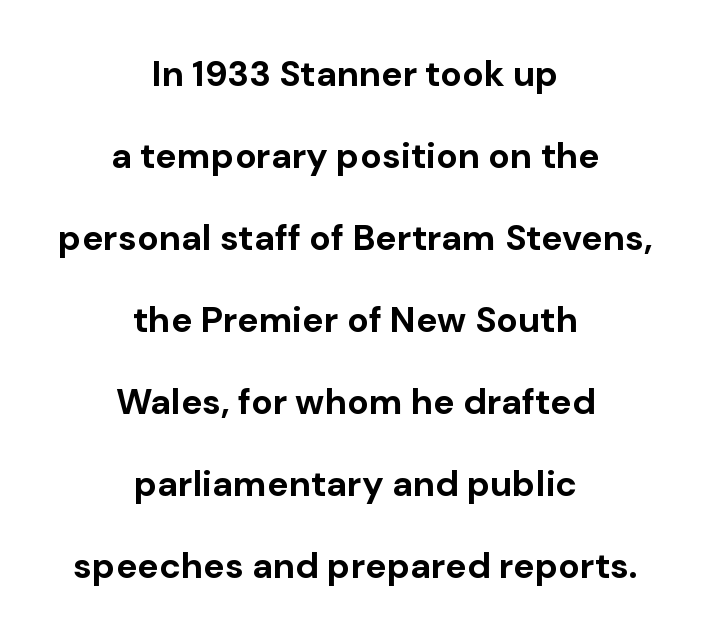
These words are printed bold, with thick strokes throughout. Proportional: the letters do not fall into vertical columns. Upright lettering throughout. This sample uses plain, unmodified letter spacing. Decoration check: the copy has no underline.
